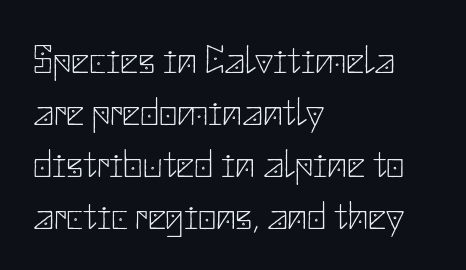
Q: Is the text bold? A: No.
Q: Is the text italic (slanted)? A: No, it is upright.
Q: Is the typeface a serif or a sans-serif typeface? A: Sans-serif.
Q: Is the text underlined? A: No.
Q: How is the paragraph aligned? A: Left-aligned.
Q: Is the spacing between letters normal or unusually wide? A: Normal.
Q: Is the spacing between lines tight, normal or loose? A: Normal.
Q: Width (condensed, normal, or wide)? A: Normal.
Q: Stroke contrast? A: Low.
Q: x-height? A: Small.
